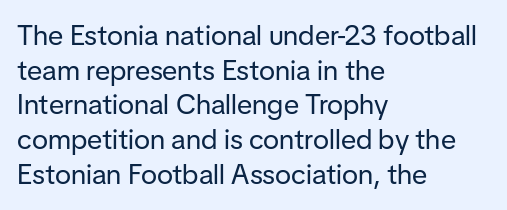
Q: Is the text bold? A: No.
Q: Is the text italic (slanted)? A: No, it is upright.
Q: Is the typeface a serif or a sans-serif typeface? A: Sans-serif.
Q: Is the text underlined? A: No.
Q: How is the paragraph aligned? A: Left-aligned.
Q: Is the spacing between letters normal or unusually wide? A: Normal.
Q: Width (condensed, normal, or wide)? A: Normal.
Q: Stroke contrast? A: Low.
Q: x-height? A: Medium.
Q: Monospaced? A: No.
